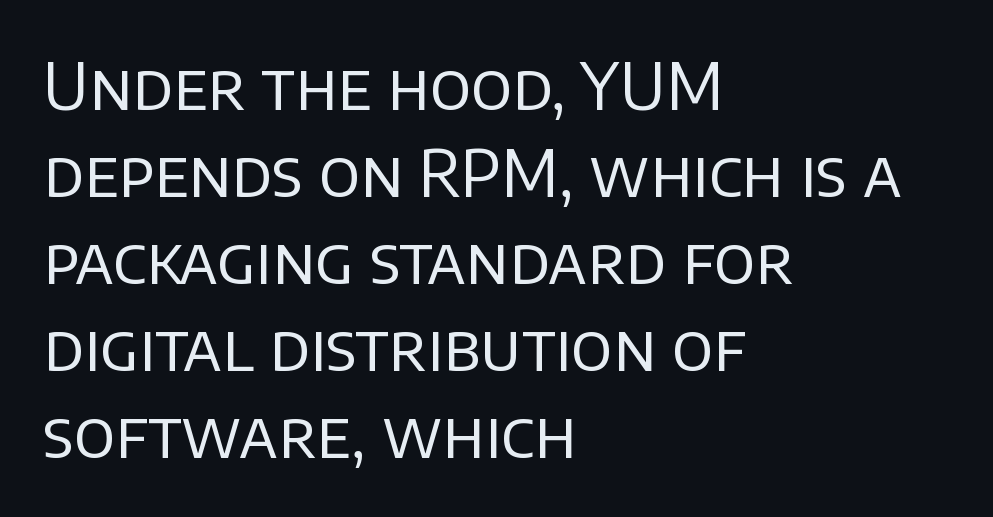
{"serif": "no", "italic": "no", "bold": "no", "weight": "regular", "width": "normal", "stroke_contrast": "low", "x_height": "large", "monospaced": "no", "underline": "no", "align": "left", "line_spacing": "normal", "line_spacing_ratio": 1.34, "letter_spacing": "normal", "letter_spacing_em": 0.0, "glyph_px": 65}
